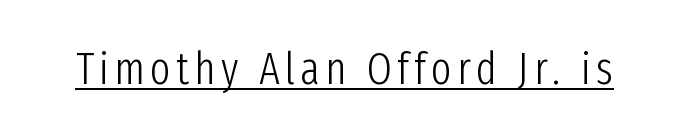
Q: Is the text bold? A: No.
Q: Is the text italic (slanted)? A: No, it is upright.
Q: Is the typeface a serif or a sans-serif typeface? A: Sans-serif.
Q: Is the text underlined? A: Yes.
Q: Width (condensed, normal, or wide)? A: Condensed.
Q: Stroke contrast? A: Low.
Q: x-height? A: Medium.
Q: Monospaced? A: No.
